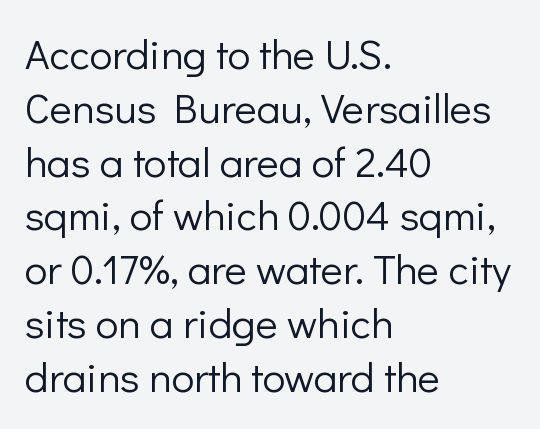
Q: Is the text bold? A: No.
Q: Is the text italic (slanted)? A: No, it is upright.
Q: Is the typeface a serif or a sans-serif typeface? A: Sans-serif.
Q: Is the text underlined? A: No.
Q: How is the paragraph aligned? A: Left-aligned.
Q: Is the spacing between letters normal or unusually wide? A: Normal.
Q: Is the spacing between lines tight, normal or loose? A: Normal.
Q: Width (condensed, normal, or wide)? A: Normal.
Q: Stroke contrast? A: Low.
Q: x-height? A: Medium.
Q: Monospaced? A: No.
